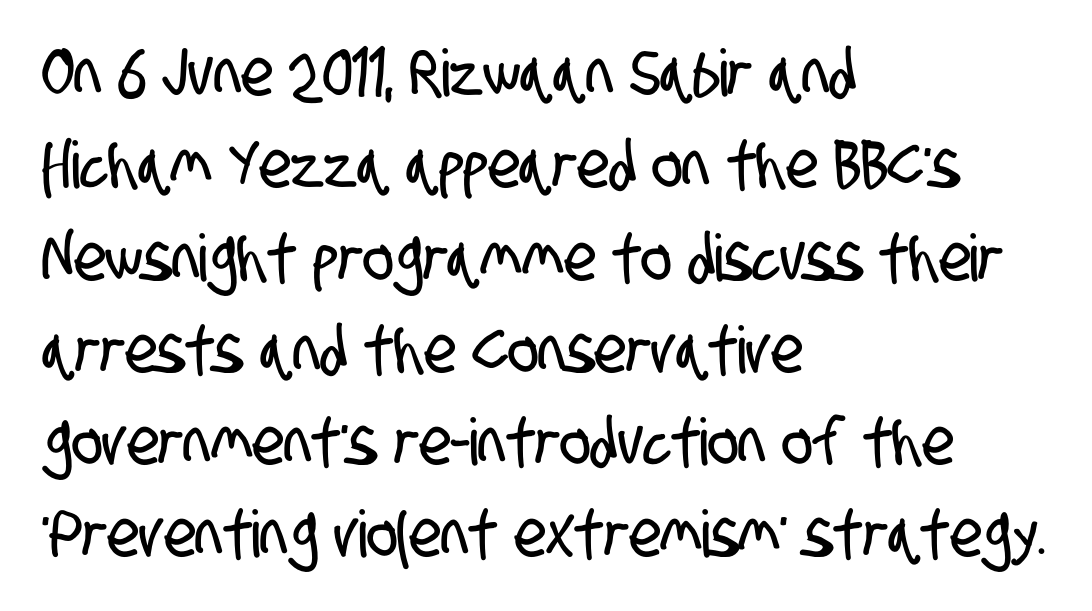
{"serif": "no", "width": "condensed", "stroke_contrast": "low", "x_height": "large", "monospaced": "no", "underline": "no", "align": "left", "line_spacing": "normal", "line_spacing_ratio": 1.42, "letter_spacing": "normal", "letter_spacing_em": 0.0, "glyph_px": 65}
